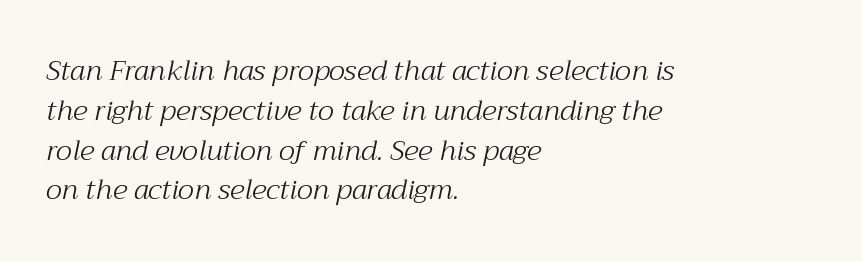
The image shows 28 px light serif type, italic (leaning right); set left-aligned, normal line spacing (1.42x), normal letter spacing, not underlined; medium stroke contrast and a medium x-height.
